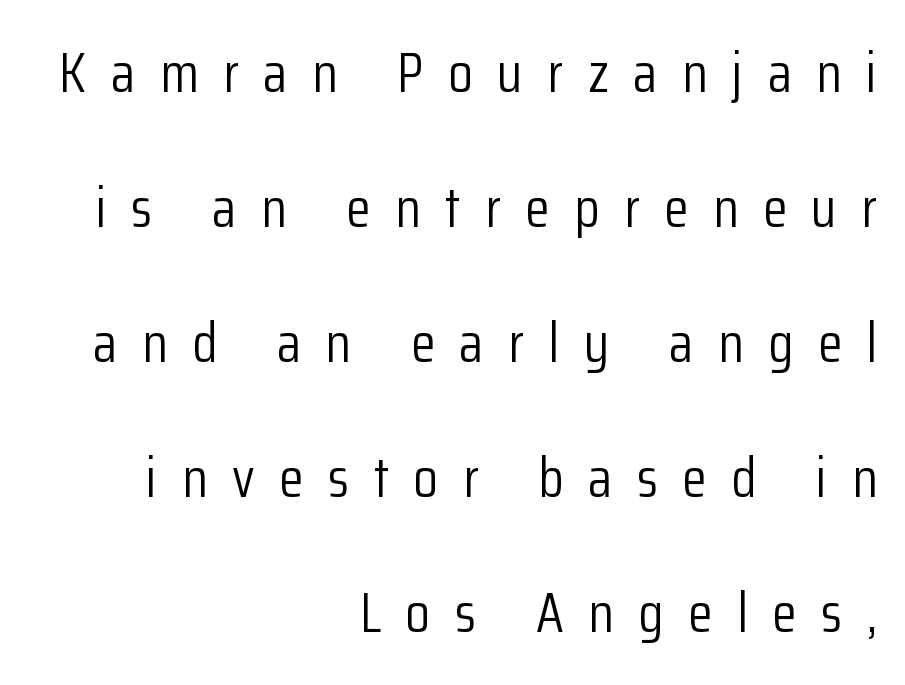
{"serif": "no", "italic": "no", "bold": "no", "weight": "light", "width": "condensed", "stroke_contrast": "low", "x_height": "medium", "monospaced": "no", "underline": "no", "align": "right", "line_spacing": "loose", "line_spacing_ratio": 2.41, "letter_spacing": "wide", "letter_spacing_em": 0.44, "glyph_px": 56}
